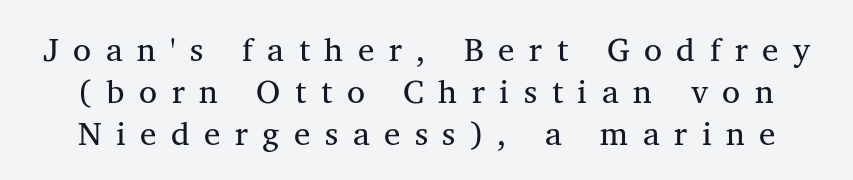
The image shows 33 px regular-weight serif type, upright; set normal line spacing (1.27x), unusually wide letter spacing (+0.44 em), not underlined; medium stroke contrast and a medium x-height.
